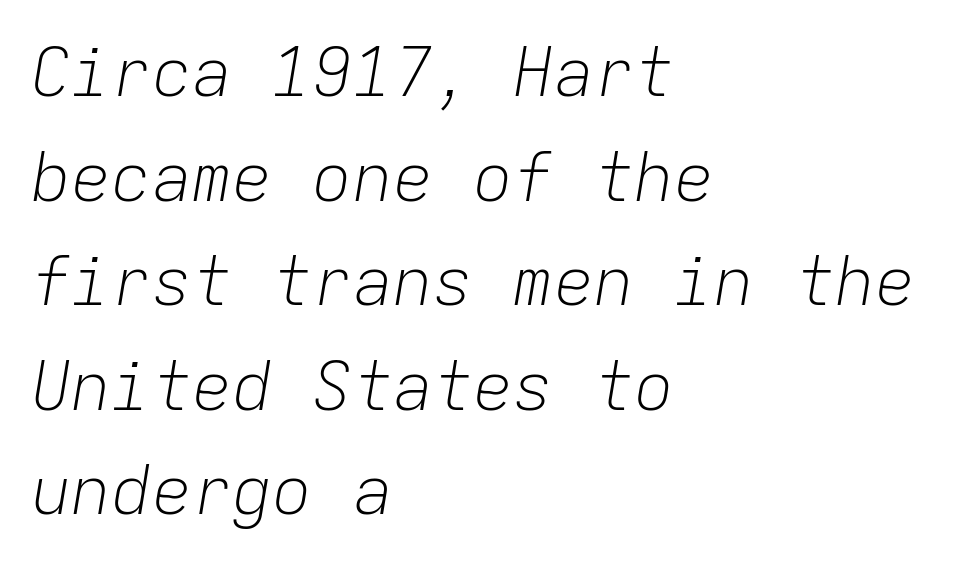
{"italic": "yes", "lean": "right", "slant_degrees": 9, "bold": "no", "weight": "light", "width": "normal", "stroke_contrast": "low", "x_height": "medium", "monospaced": "yes", "underline": "no", "align": "left", "line_spacing": "normal", "line_spacing_ratio": 1.56, "letter_spacing": "normal", "letter_spacing_em": 0.0, "glyph_px": 67}
